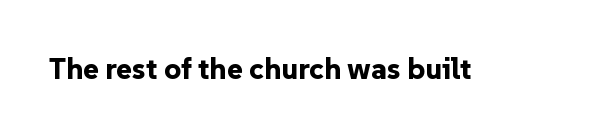
The specimen reads as upright at a glance. In terms of letterform style, serifs are entirely absent. What stands out about the letter spacing? Nothing — it is the standard amount. Chunky letters — that's bold for sure. Proportional: the letters do not fall into vertical columns. Check under the words: just untouched page.
